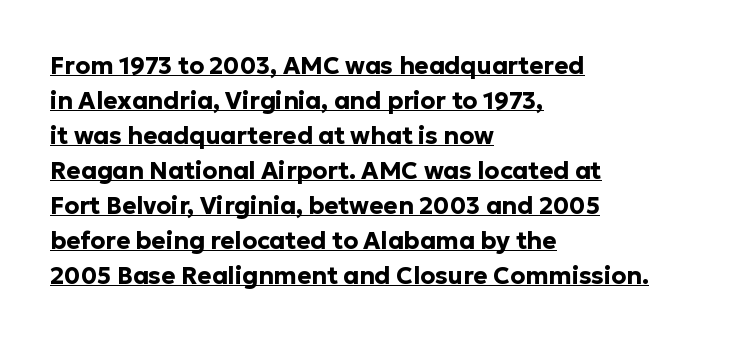
Whoever set this chose a conventional vertical rhythm. Its strokes are broad and dark, the hallmark of bold type. The rendering keeps characters at their native spacing. Underlined type.
